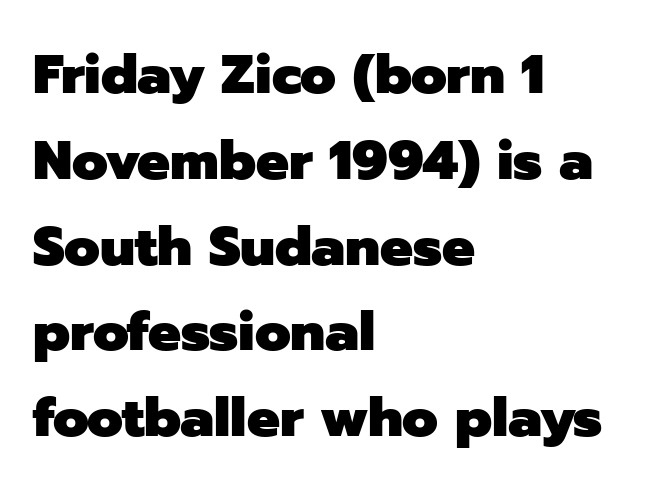
Students, observe: this is what conventionally led text looks like. These lines are set flush left with a ragged right edge. The passage shown is typed in a proportional face where columns would drift. The strip under each line holds only bare page. The face used here is rendered with its standard letterfit.
